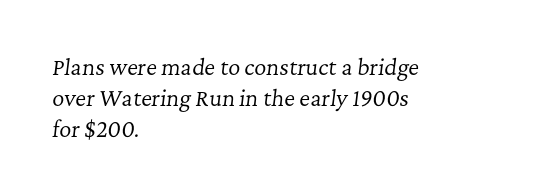
Q: Is the text bold? A: No.
Q: Is the text italic (slanted)? A: Yes, it leans right by about 7 degrees.
Q: Is the text underlined? A: No.
Q: How is the paragraph aligned? A: Left-aligned.
Q: Is the spacing between letters normal or unusually wide? A: Normal.
Q: Is the spacing between lines tight, normal or loose? A: Normal.
